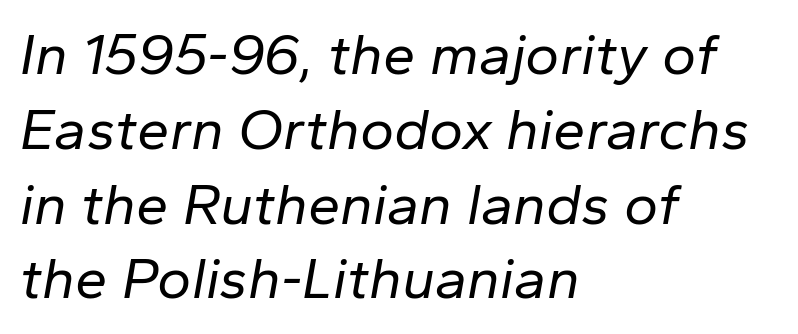
Is there much room between lines? A standard amount, neither cramped nor airy. A light-to-regular cut is what we see here. The passage shown leans; its letterforms are oblique. Check under the words: just untouched page. This sample is left-justified, so line endings fall wherever the words run out. The letters advance in unequal steps, a hallmark of proportional type.
